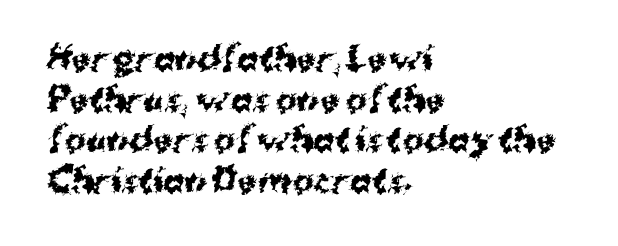
Q: Is the text bold? A: Yes.
Q: Is the text italic (slanted)? A: Yes.
Q: Is the typeface a serif or a sans-serif typeface? A: Sans-serif.
Q: Is the text underlined? A: No.
Q: How is the paragraph aligned? A: Left-aligned.
Q: Is the spacing between letters normal or unusually wide? A: Normal.
Q: Is the spacing between lines tight, normal or loose? A: Normal.
Q: Width (condensed, normal, or wide)? A: Normal.
Q: Stroke contrast? A: Medium.
Q: x-height? A: Medium.
Q: Monospaced? A: No.
